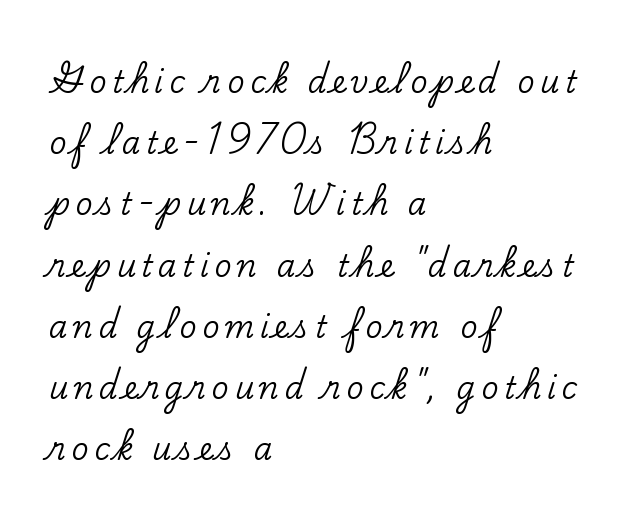
Serifs: yes, visible at the terminals of the letterforms. Vertically, the passage feels expansive, rows floating well apart. These lines are set flush left with a ragged right edge.
